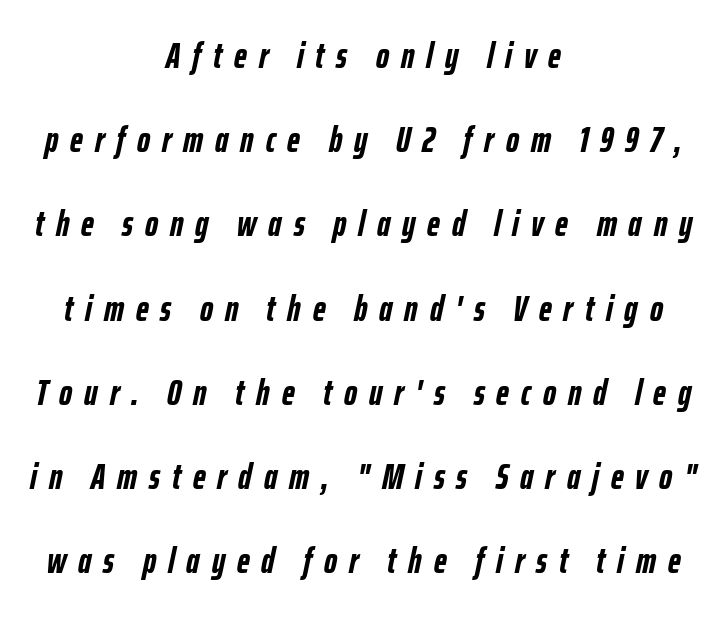
The image shows 36 px semibold, condensed type, italic (leaning right); set centered, loose line spacing (2.34x), unusually wide letter spacing (+0.33 em), not underlined; low stroke contrast and a medium x-height.
